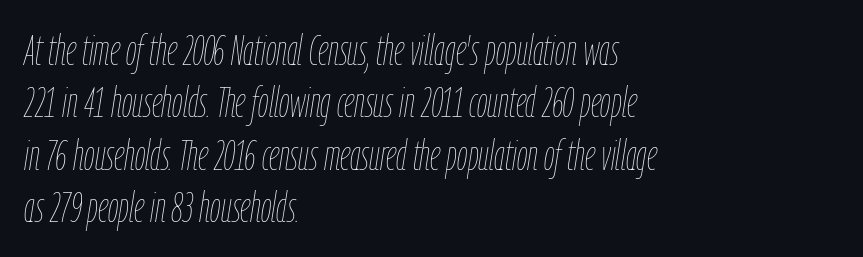
Slant detected: the letters are inclined. The horizontal fit of the characters is conventional and even. The space directly below the letters is spotless. Leftover space on each line is placed entirely after the last word. Leading: standard.
